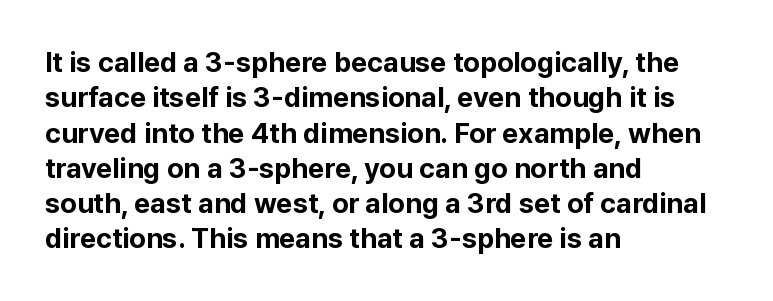
The specimen omits any rule beneath the text block's lines. Characters follow at the spacing the type designer built in. If you measured baseline to baseline, you'd find a middling distance. This rendering uses left alignment, leaving the right contour irregular. Look at the bottom of the vertical strokes: they stop flat, with no serifs.
